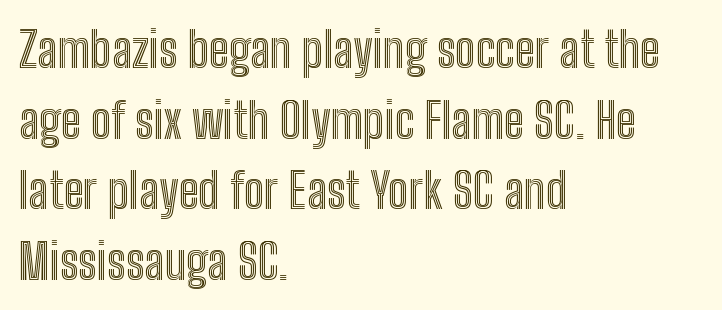
{"italic": "no", "width": "condensed", "x_height": "medium", "monospaced": "no", "underline": "no", "align": "left", "line_spacing": "normal", "line_spacing_ratio": 1.44, "letter_spacing": "normal", "letter_spacing_em": 0.0, "glyph_px": 49}
